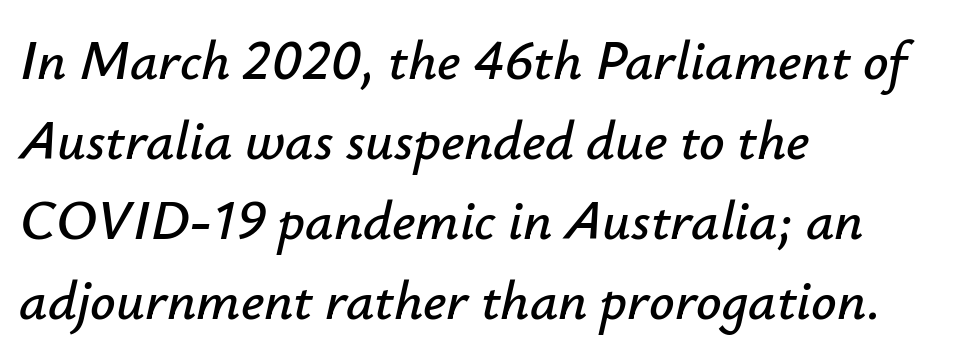
This sample keeps an unexceptional amount of space between lines. Spacing between characters is what you'd get straight out of the box. The text carries the slant typical of an italic or oblique font. The letters advance in unequal steps, a hallmark of proportional type.
